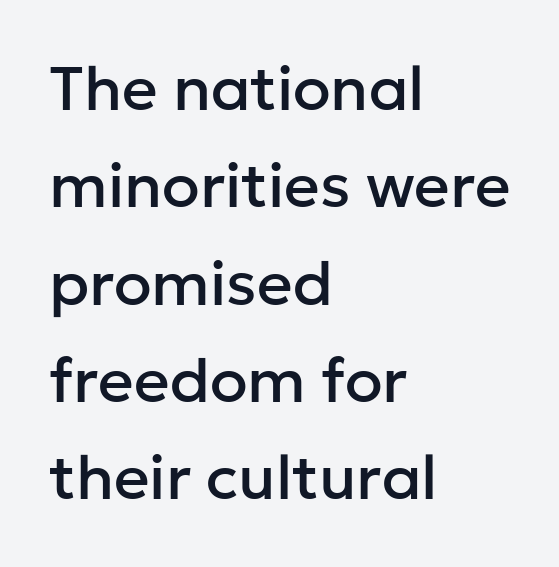
The image shows 62 px sans-serif type, upright; set left-aligned, normal line spacing (1.57x), normal letter spacing, not underlined; low stroke contrast and a medium x-height.
